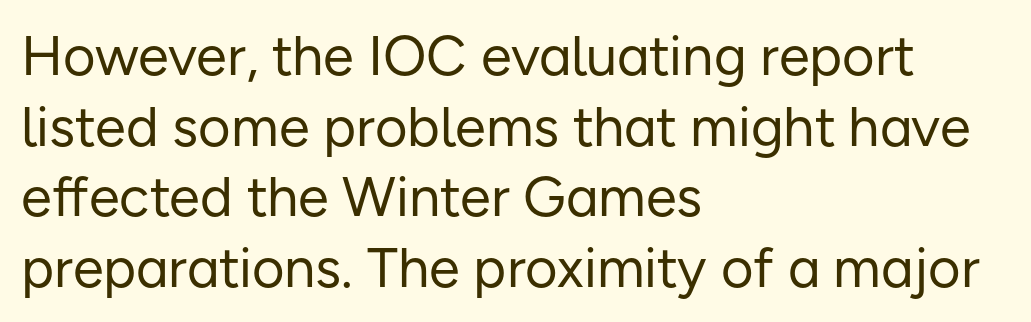
Inter-character spacing is left at the font's built-in metrics. The letters advance in unequal steps, a hallmark of proportional type. Stroke mass is kept to a normal reading level or below. Quick note: underline off. The face used here is a sans, in the tradition of grotesques and geometrics.
